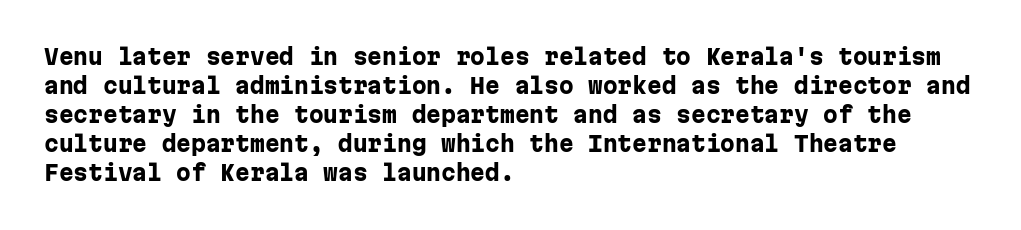
The image shows 21 px bold type, upright; set left-aligned, normal line spacing (1.38x), normal letter spacing, not underlined.
